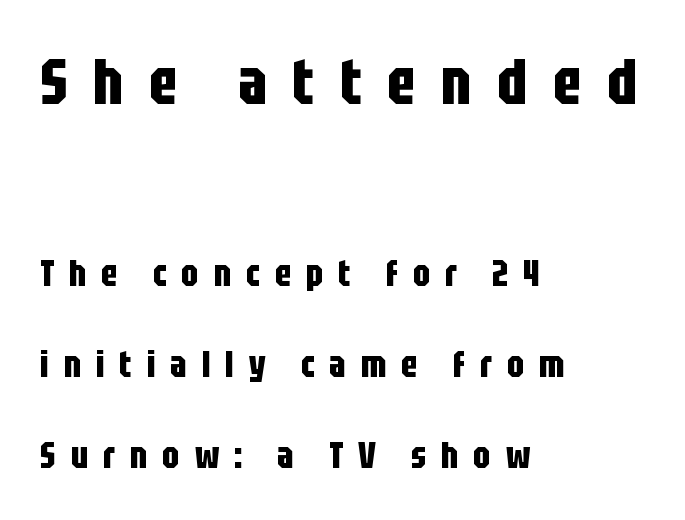
Italic? Not at all — the glyphs are vertical. The designer went with a sans here, leaving each stem footless. The type is letterspaced generously, with wide tracking. Emphasis by weight is at full strength: bold. Plain, unruled lines of type. Compared with a centered layout, this one pins lines to the left instead.
